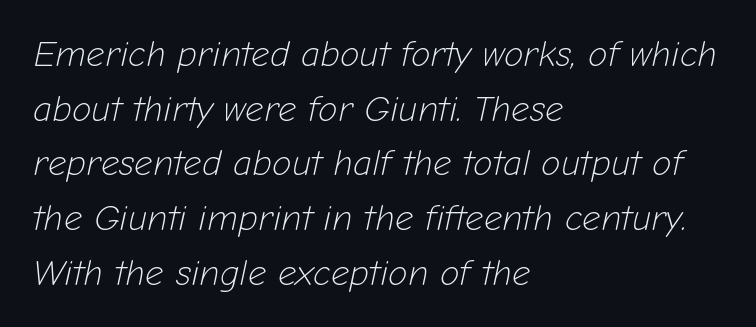
Q: Is the text bold? A: No.
Q: Is the text italic (slanted)? A: Yes, it leans right by about 12 degrees.
Q: Is the text underlined? A: No.
Q: How is the paragraph aligned? A: Left-aligned.
Q: Is the spacing between letters normal or unusually wide? A: Normal.
Q: Is the spacing between lines tight, normal or loose? A: Normal.
Q: Width (condensed, normal, or wide)? A: Normal.
Q: Stroke contrast? A: Low.
Q: x-height? A: Medium.
Q: Monospaced? A: No.
